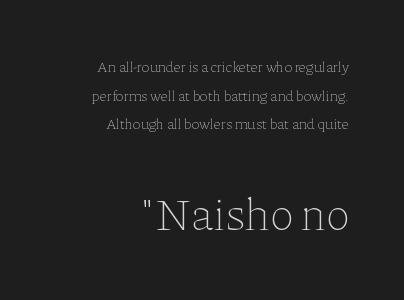
The baseline area is clear. The second block has been scaled up relative to the first. The line-height multiplier appears high, well above default. Typeset ragged left — the right edge is the straight one. The rendering uses natural spacing where letterforms have individual widths. Weight: in the light-to-regular range.
